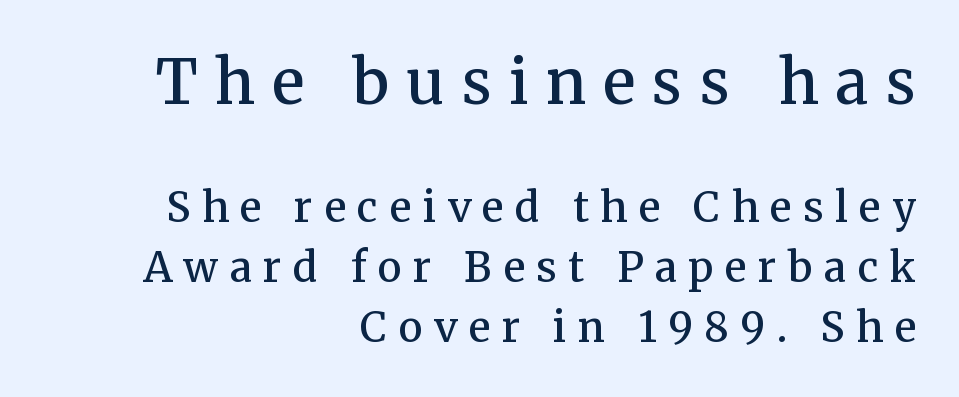
The image shows 61 px semibold serif type, upright; set right-aligned, normal line spacing (1.46x), unusually wide letter spacing (+0.28 em), not underlined; the first (top) block is 1.49x larger; medium stroke contrast and a medium x-height.
